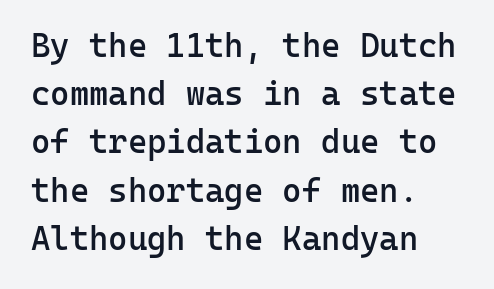
The image shows 33 px semibold sans-serif type, upright, monospaced; set left-aligned, normal line spacing (1.46x), normal letter spacing, not underlined; low stroke contrast and a medium x-height.
